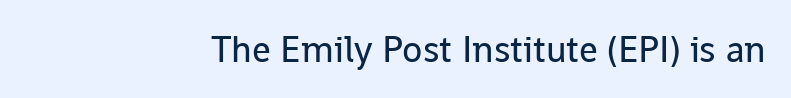
The image shows 37 px regular-weight sans-serif type, upright; set right-aligned, normal letter spacing, not underlined; low stroke contrast and a medium x-height.
